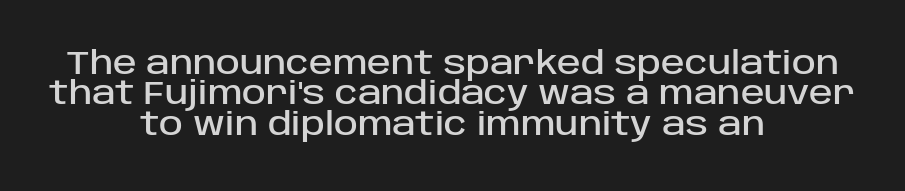
{"serif": "no", "italic": "no", "width": "normal", "stroke_contrast": "low", "x_height": "large", "monospaced": "no", "underline": "no", "align": "center", "line_spacing": "tight", "line_spacing_ratio": 0.95, "letter_spacing": "normal", "letter_spacing_em": 0.0, "glyph_px": 32}
